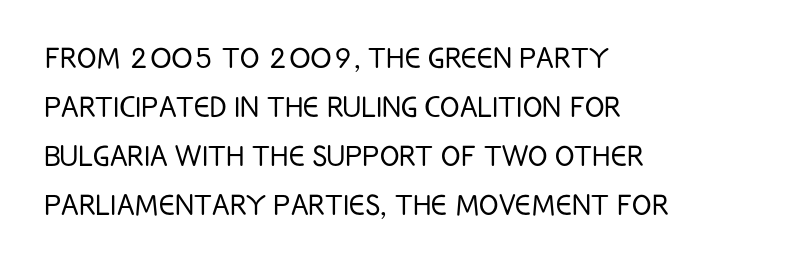
Q: Is the text bold? A: No.
Q: Is the text italic (slanted)? A: No, it is upright.
Q: Is the typeface a serif or a sans-serif typeface? A: Sans-serif.
Q: Is the text underlined? A: No.
Q: How is the paragraph aligned? A: Left-aligned.
Q: Is the spacing between letters normal or unusually wide? A: Normal.
Q: Is the spacing between lines tight, normal or loose? A: Normal.
Q: Width (condensed, normal, or wide)? A: Condensed.
Q: Stroke contrast? A: Low.
Q: x-height? A: Large.
Q: Monospaced? A: No.
